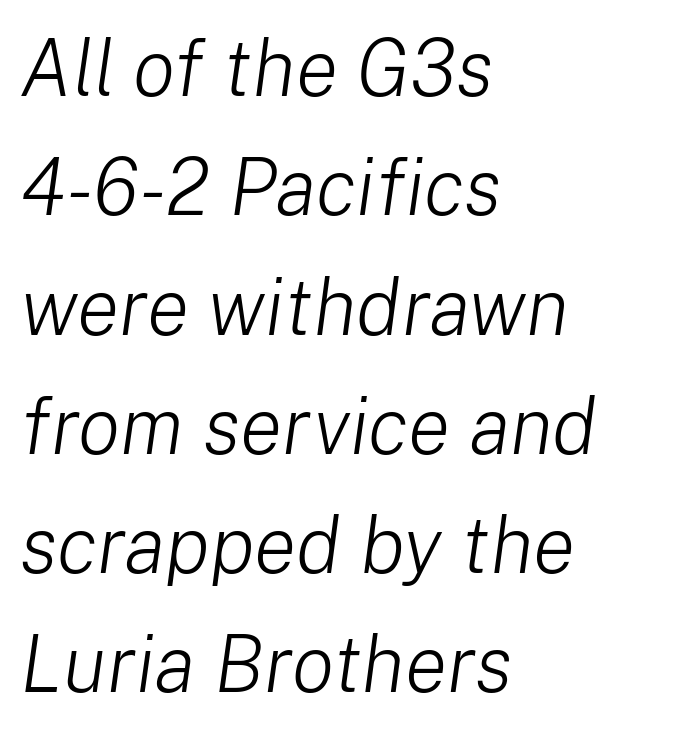
The rag falls on the right side of this text block. It's the slanting kind of type. The line-height multiplier appears to be the usual default. Decoration check: the copy has no underline. Tracking value appears to be zero — textbook default spacing. Stems here are at most as thick as an everyday book face.
